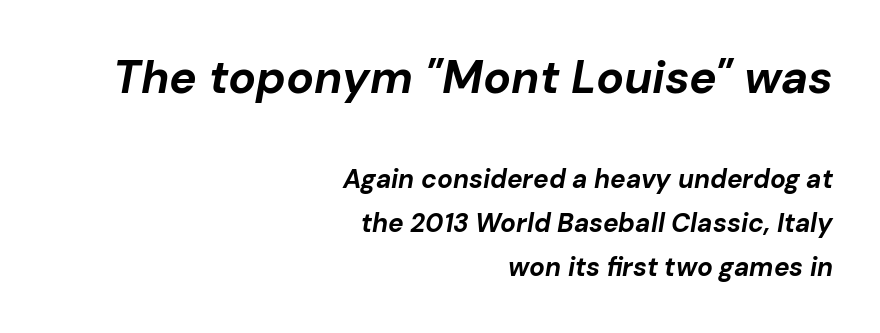
The image shows 46 px bold type, italic (leaning right); set right-aligned, normal line spacing (1.7x), normal letter spacing, not underlined; the first (top) block is 1.77x larger; low stroke contrast and a medium x-height.
